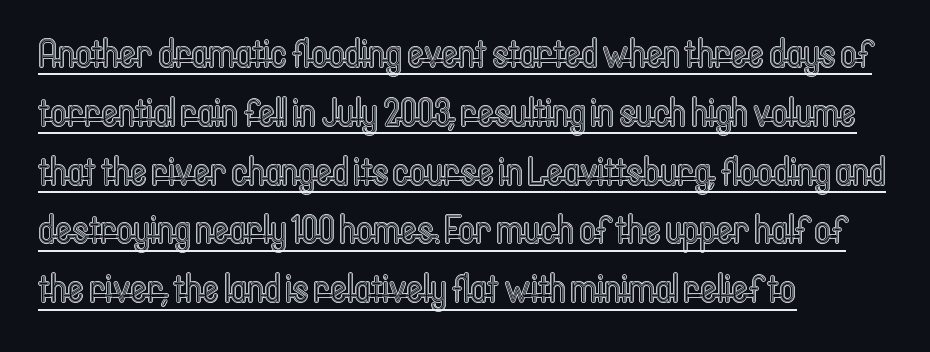
{"italic": "no", "width": "condensed", "x_height": "medium", "monospaced": "no", "underline": "yes", "align": "left", "line_spacing": "normal", "line_spacing_ratio": 1.47, "letter_spacing": "normal", "letter_spacing_em": 0.0, "glyph_px": 40}
